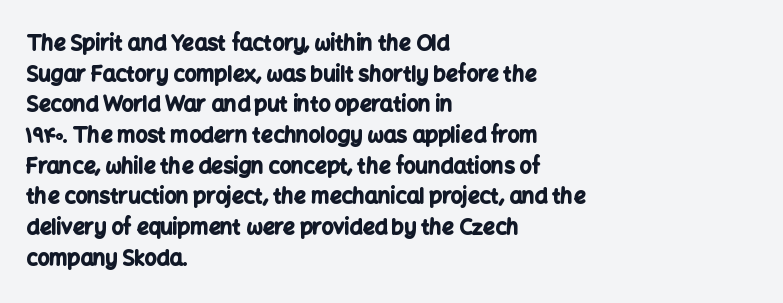
The image shows 21 px bold type, upright; set left-aligned, normal line spacing (1.46x), normal letter spacing, not underlined.
